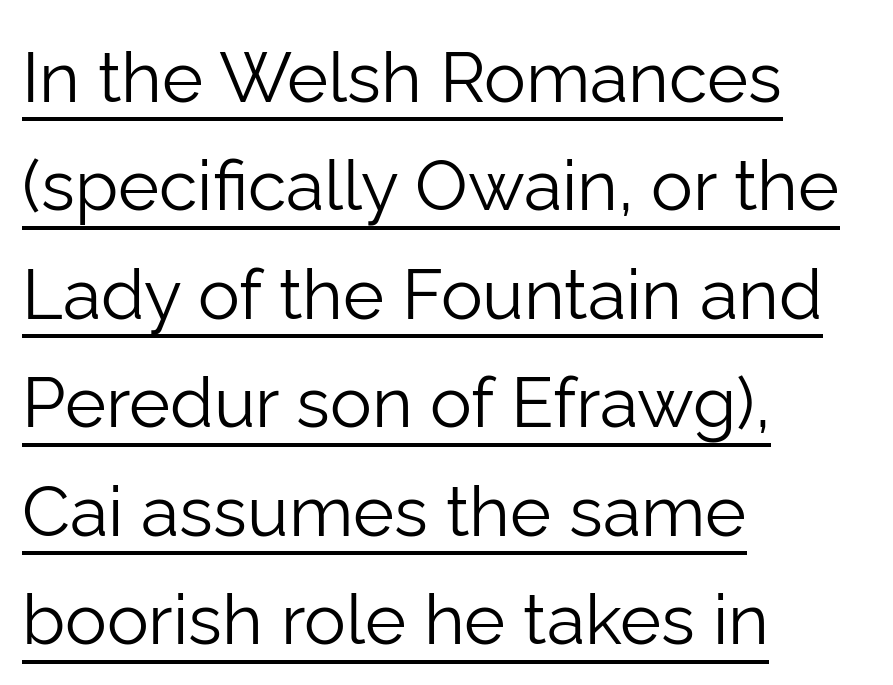
Q: Is the text bold? A: No.
Q: Is the text italic (slanted)? A: No, it is upright.
Q: Is the typeface a serif or a sans-serif typeface? A: Sans-serif.
Q: Is the text underlined? A: Yes.
Q: How is the paragraph aligned? A: Left-aligned.
Q: Is the spacing between letters normal or unusually wide? A: Normal.
Q: Is the spacing between lines tight, normal or loose? A: Normal.
Q: Width (condensed, normal, or wide)? A: Normal.
Q: Stroke contrast? A: Low.
Q: x-height? A: Medium.
Q: Monospaced? A: No.
